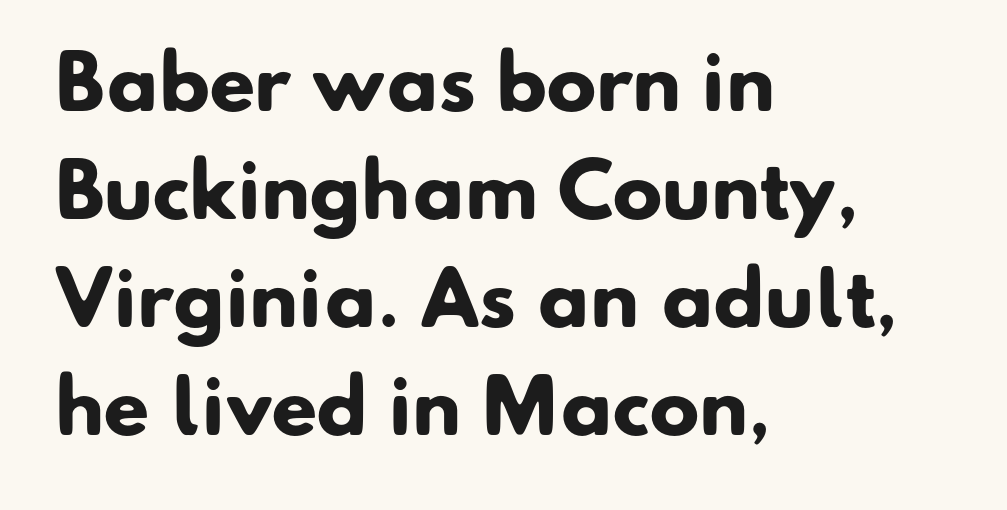
Q: Is the text bold? A: Yes.
Q: Is the typeface a serif or a sans-serif typeface? A: Sans-serif.
Q: Is the text underlined? A: No.
Q: How is the paragraph aligned? A: Left-aligned.
Q: Is the spacing between letters normal or unusually wide? A: Normal.
Q: Is the spacing between lines tight, normal or loose? A: Normal.
Q: Width (condensed, normal, or wide)? A: Normal.
Q: Stroke contrast? A: Low.
Q: x-height? A: Small.
Q: Monospaced? A: No.
